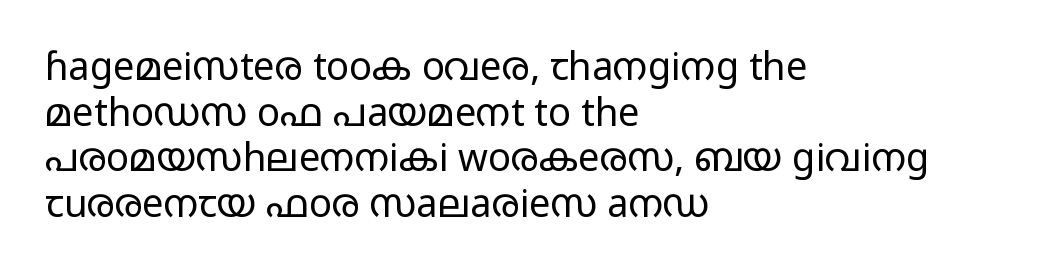
Q: Is the text bold? A: No.
Q: Is the text italic (slanted)? A: No, it is upright.
Q: Is the typeface a serif or a sans-serif typeface? A: Sans-serif.
Q: Is the text underlined? A: No.
Q: How is the paragraph aligned? A: Left-aligned.
Q: Is the spacing between letters normal or unusually wide? A: Normal.
Q: Width (condensed, normal, or wide)? A: Wide.
Q: Stroke contrast? A: Low.
Q: x-height? A: Medium.
Q: Monospaced? A: No.
